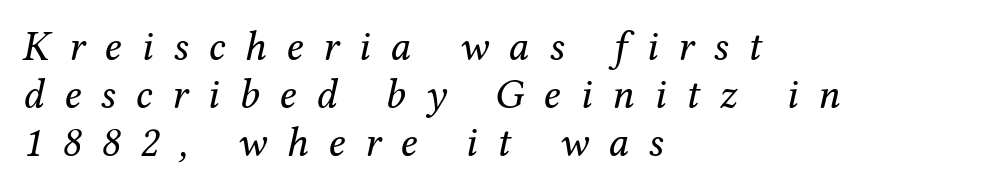
Q: Is the text bold? A: No.
Q: Is the text italic (slanted)? A: Yes, it leans right by about 12 degrees.
Q: Is the typeface a serif or a sans-serif typeface? A: Serif.
Q: Is the text underlined? A: No.
Q: How is the paragraph aligned? A: Left-aligned.
Q: Is the spacing between letters normal or unusually wide? A: Unusually wide.
Q: Is the spacing between lines tight, normal or loose? A: Tight.
Q: Width (condensed, normal, or wide)? A: Normal.
Q: Stroke contrast? A: Medium.
Q: x-height? A: Medium.
Q: Monospaced? A: No.
